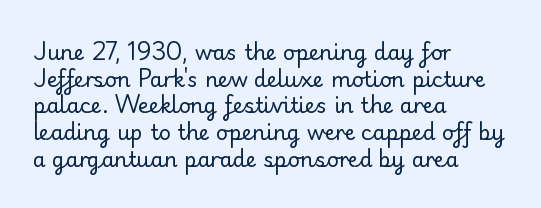
Q: Is the text bold? A: No.
Q: Is the text italic (slanted)? A: No, it is upright.
Q: Is the text underlined? A: No.
Q: How is the paragraph aligned? A: Left-aligned.
Q: Is the spacing between letters normal or unusually wide? A: Normal.
Q: Is the spacing between lines tight, normal or loose? A: Normal.
